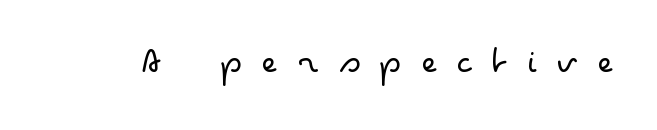
Q: Is the text bold? A: No.
Q: Is the text italic (slanted)? A: No, it is upright.
Q: Is the typeface a serif or a sans-serif typeface? A: Sans-serif.
Q: Is the text underlined? A: No.
Q: Is the spacing between letters normal or unusually wide? A: Unusually wide.
Q: Width (condensed, normal, or wide)? A: Wide.
Q: Stroke contrast? A: Low.
Q: x-height? A: Small.
Q: Monospaced? A: No.
